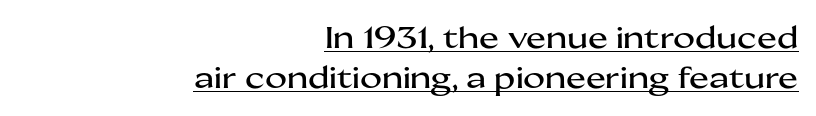
{"italic": "no", "width": "wide", "stroke_contrast": "medium", "x_height": "medium", "monospaced": "no", "underline": "yes", "align": "right", "line_spacing": "normal", "line_spacing_ratio": 1.32, "letter_spacing": "normal", "letter_spacing_em": 0.0, "glyph_px": 30}
